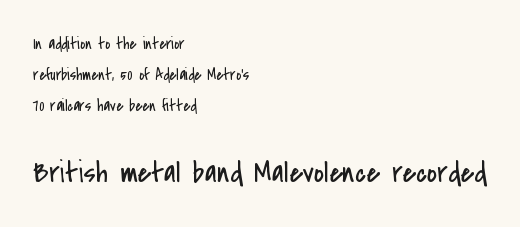
Regarding serifs, this sample does without them. Size hierarchy here favors the trailing block over the leading one. Stroke mass is kept to a normal reading level or below. Italic? Not at all — the glyphs are vertical.
